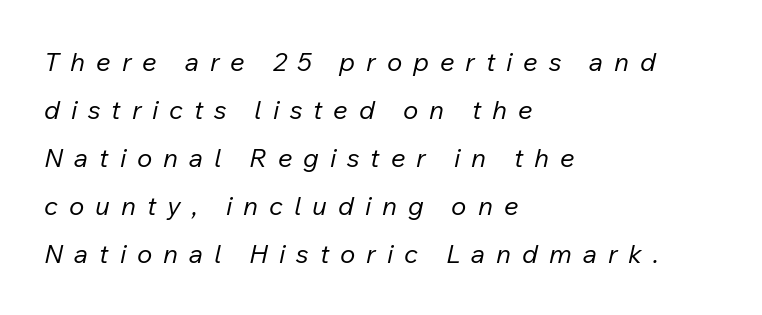
The image shows 26 px text type, italic (leaning right); set left-aligned, line spacing 1.85x, unusually wide letter spacing (+0.42 em), not underlined.
